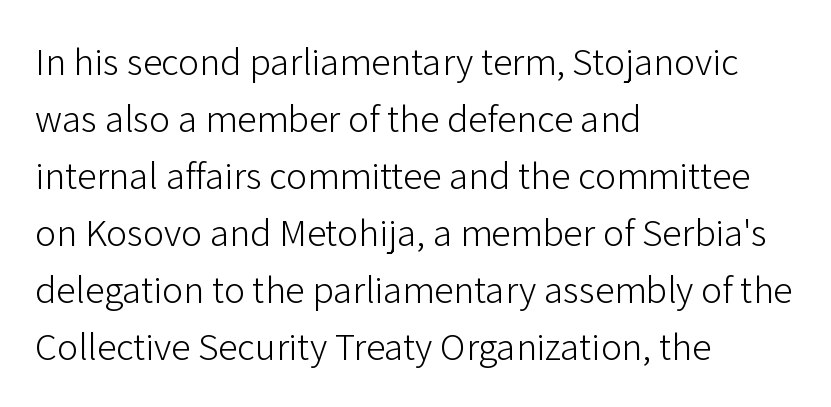
Leftover space on each line is placed entirely after the last word. It's the straight-up-and-down kind of type. How are the letters spaced? Ordinarily, with no added tracking. To sum up the face: it is a sans, with no serifs. Letters rest on an invisible, unmarked baseline.
